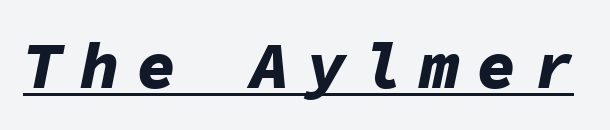
{"italic": "yes", "lean": "right", "slant_degrees": 11, "bold": "yes", "weight": "bold", "width": "normal", "stroke_contrast": "low", "x_height": "medium", "monospaced": "yes", "underline": "yes", "letter_spacing": "wide", "letter_spacing_em": 0.26, "glyph_px": 66}
